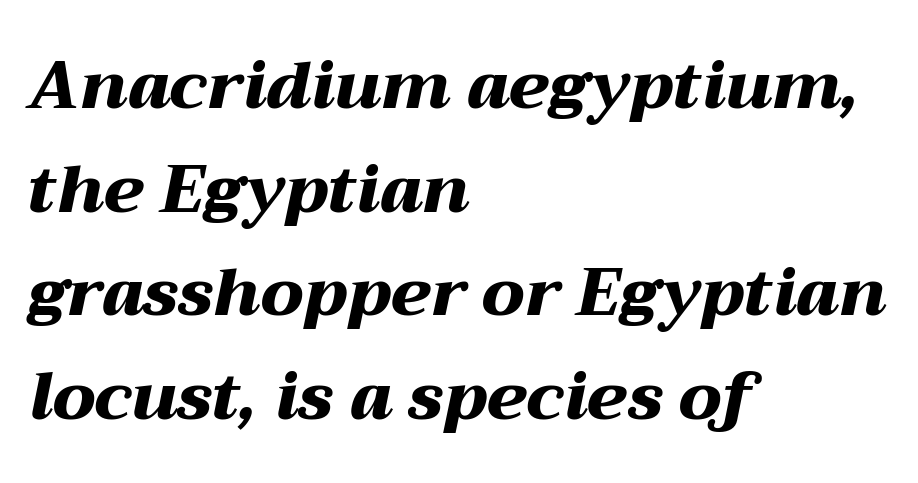
Q: Is the text bold? A: Yes.
Q: Is the text italic (slanted)? A: Yes, it leans right by about 12 degrees.
Q: Is the text underlined? A: No.
Q: How is the paragraph aligned? A: Left-aligned.
Q: Is the spacing between letters normal or unusually wide? A: Normal.
Q: Is the spacing between lines tight, normal or loose? A: Normal.
Q: Width (condensed, normal, or wide)? A: Wide.
Q: Stroke contrast? A: Medium.
Q: x-height? A: Medium.
Q: Monospaced? A: No.
